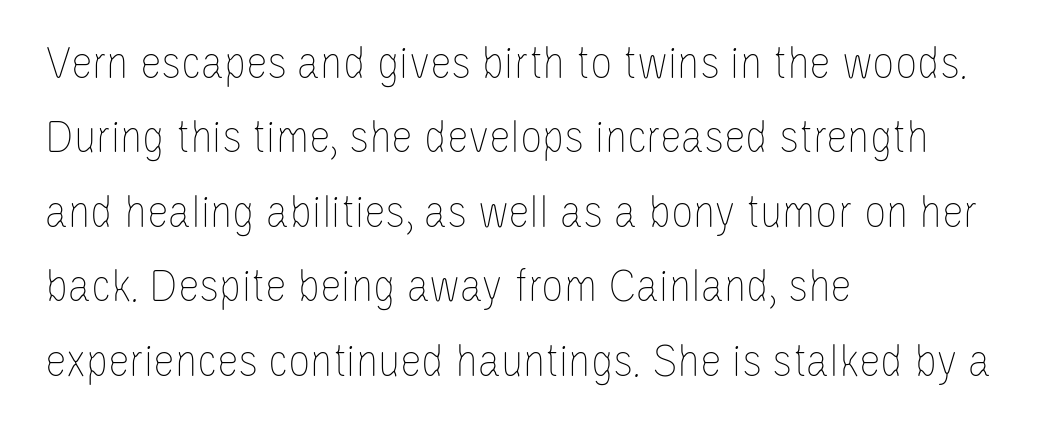
Q: Is the text bold? A: No.
Q: Is the text italic (slanted)? A: No, it is upright.
Q: Is the text underlined? A: No.
Q: How is the paragraph aligned? A: Left-aligned.
Q: Is the spacing between letters normal or unusually wide? A: Normal.
Q: Is the spacing between lines tight, normal or loose? A: Normal.
Q: Width (condensed, normal, or wide)? A: Condensed.
Q: Stroke contrast? A: Low.
Q: x-height? A: Large.
Q: Monospaced? A: No.
